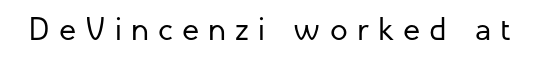
Q: Is the text bold? A: No.
Q: Is the text italic (slanted)? A: No, it is upright.
Q: Is the typeface a serif or a sans-serif typeface? A: Sans-serif.
Q: Is the text underlined? A: No.
Q: Is the spacing between letters normal or unusually wide? A: Unusually wide.
Q: Width (condensed, normal, or wide)? A: Normal.
Q: Stroke contrast? A: Low.
Q: x-height? A: Medium.
Q: Monospaced? A: No.
